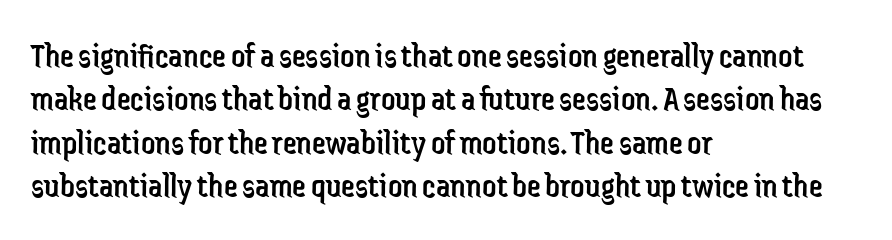
These lines are rendered in a variable-pitch font. Line beginnings align vertically; line endings do not. Unmarked baselines from the first word to the last. The strokes are not fattened; the text isn't bold. The passage shown has conventional tracking throughout. Classification — sans serif.
